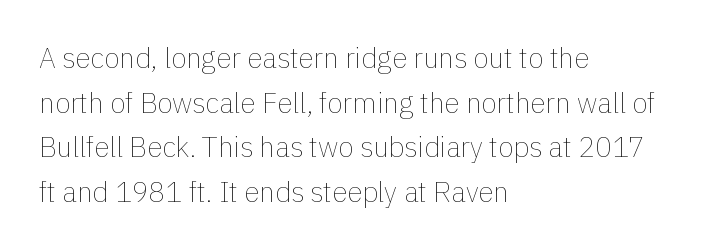
Q: Is the text bold? A: No.
Q: Is the text italic (slanted)? A: No, it is upright.
Q: Is the text underlined? A: No.
Q: How is the paragraph aligned? A: Left-aligned.
Q: Is the spacing between letters normal or unusually wide? A: Normal.
Q: Is the spacing between lines tight, normal or loose? A: Normal.
Q: Width (condensed, normal, or wide)? A: Normal.
Q: x-height? A: Medium.
Q: Monospaced? A: No.
